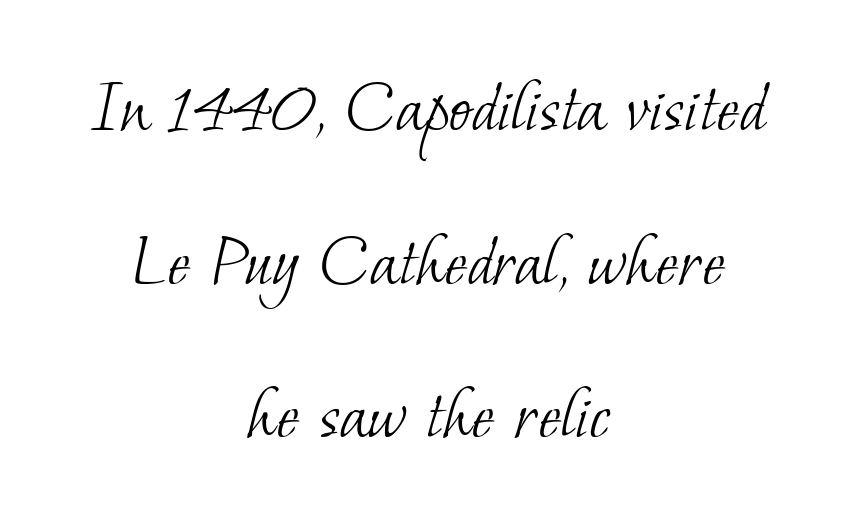
{"serif": "yes", "bold": "no", "weight": "light", "width": "normal", "stroke_contrast": "low", "x_height": "small", "monospaced": "no", "underline": "no", "align": "center", "line_spacing": "loose", "line_spacing_ratio": 1.97, "letter_spacing": "normal", "letter_spacing_em": 0.0, "glyph_px": 78}
